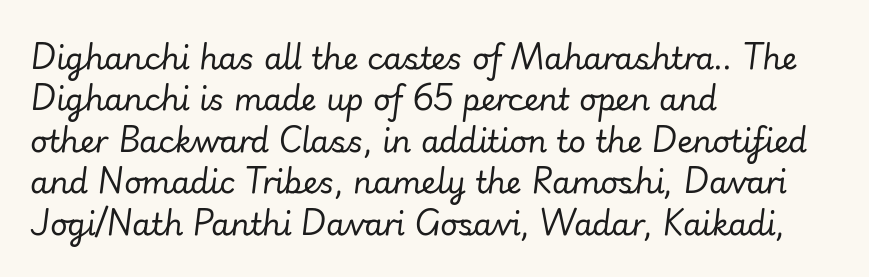
Q: Is the text bold? A: No.
Q: Is the text italic (slanted)? A: Yes, it leans right by about 7 degrees.
Q: Is the text underlined? A: No.
Q: How is the paragraph aligned? A: Left-aligned.
Q: Is the spacing between letters normal or unusually wide? A: Normal.
Q: Is the spacing between lines tight, normal or loose? A: Normal.
Q: Width (condensed, normal, or wide)? A: Normal.
Q: Stroke contrast? A: Low.
Q: x-height? A: Small.
Q: Monospaced? A: No.
